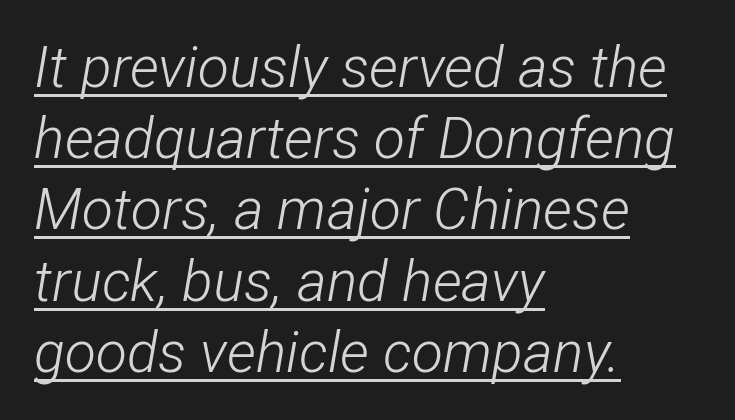
Q: Is the text bold? A: No.
Q: Is the text italic (slanted)? A: Yes, it leans right by about 12 degrees.
Q: Is the text underlined? A: Yes.
Q: How is the paragraph aligned? A: Left-aligned.
Q: Is the spacing between letters normal or unusually wide? A: Normal.
Q: Is the spacing between lines tight, normal or loose? A: Normal.
Q: Width (condensed, normal, or wide)? A: Condensed.
Q: Stroke contrast? A: Low.
Q: x-height? A: Medium.
Q: Monospaced? A: No.
